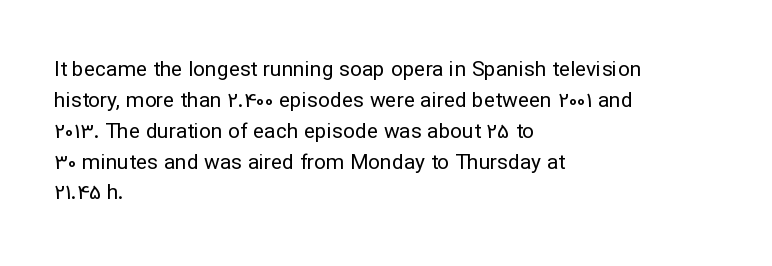
Q: Is the text bold? A: No.
Q: Is the text italic (slanted)? A: No, it is upright.
Q: Is the text underlined? A: No.
Q: How is the paragraph aligned? A: Left-aligned.
Q: Is the spacing between letters normal or unusually wide? A: Normal.
Q: Is the spacing between lines tight, normal or loose? A: Normal.
